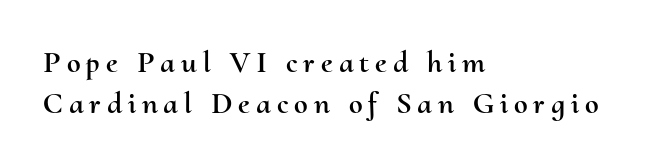
The image shows 31 px text type, upright; set left-aligned, normal line spacing (1.33x), not underlined; medium stroke contrast and a small x-height.
